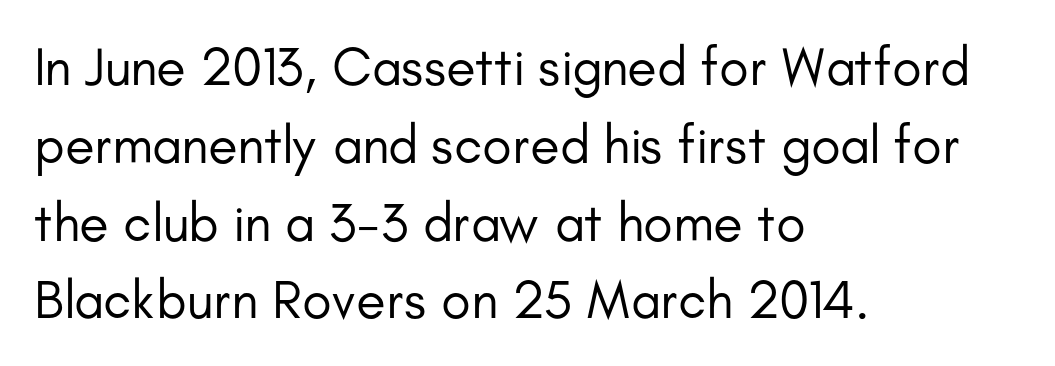
The image shows 54 px regular-weight sans-serif type, upright; set left-aligned, normal line spacing (1.44x), normal letter spacing, not underlined; low stroke contrast and a small x-height.
